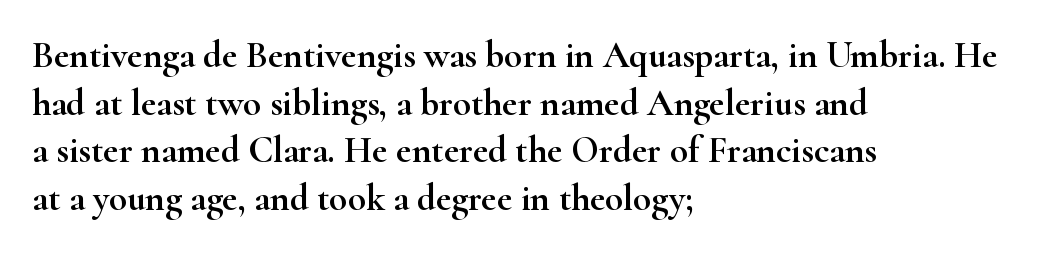
Q: Is the text italic (slanted)? A: No, it is upright.
Q: Is the typeface a serif or a sans-serif typeface? A: Serif.
Q: Is the text underlined? A: No.
Q: How is the paragraph aligned? A: Left-aligned.
Q: Is the spacing between letters normal or unusually wide? A: Normal.
Q: Is the spacing between lines tight, normal or loose? A: Normal.
Q: Width (condensed, normal, or wide)? A: Wide.
Q: Stroke contrast? A: High.
Q: x-height? A: Small.
Q: Monospaced? A: No.
